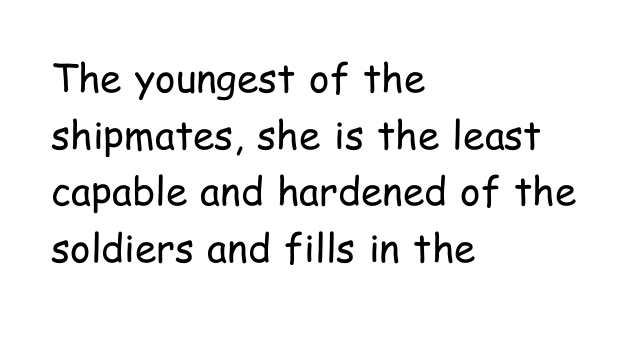
{"serif": "no", "italic": "no", "bold": "no", "weight": "regular", "width": "condensed", "stroke_contrast": "low", "x_height": "medium", "monospaced": "no", "underline": "no", "align": "left", "line_spacing": "normal", "line_spacing_ratio": 1.45, "letter_spacing": "normal", "letter_spacing_em": 0.0, "glyph_px": 39}
